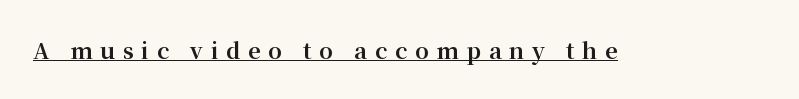
Q: Is the text bold? A: Yes.
Q: Is the text italic (slanted)? A: No, it is upright.
Q: Is the text underlined? A: Yes.
Q: Is the spacing between letters normal or unusually wide? A: Unusually wide.
